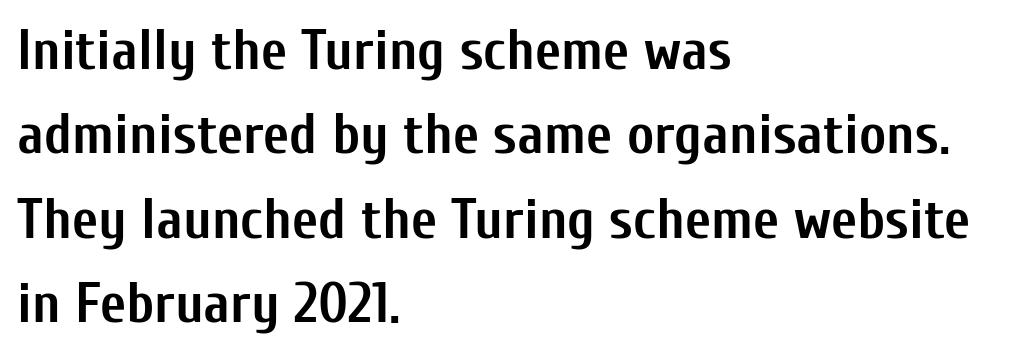
The gaps between neighbouring characters are ordinary and unremarkable. A typesetter would label this face a sans. Leading matches the norm, producing a regular column. The specimen reads as upright at a glance.
